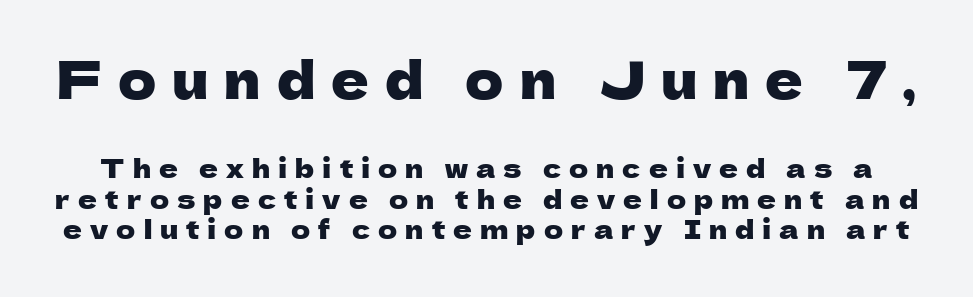
Q: Is the text italic (slanted)? A: No, it is upright.
Q: Is the typeface a serif or a sans-serif typeface? A: Sans-serif.
Q: Is the text underlined? A: No.
Q: Is the spacing between letters normal or unusually wide? A: Unusually wide.
Q: Which block of text is set in a larger size, the first (top) or the second (bottom)? A: The first (top) one.
Q: Width (condensed, normal, or wide)? A: Normal.
Q: Stroke contrast? A: Low.
Q: x-height? A: Medium.
Q: Monospaced? A: No.
